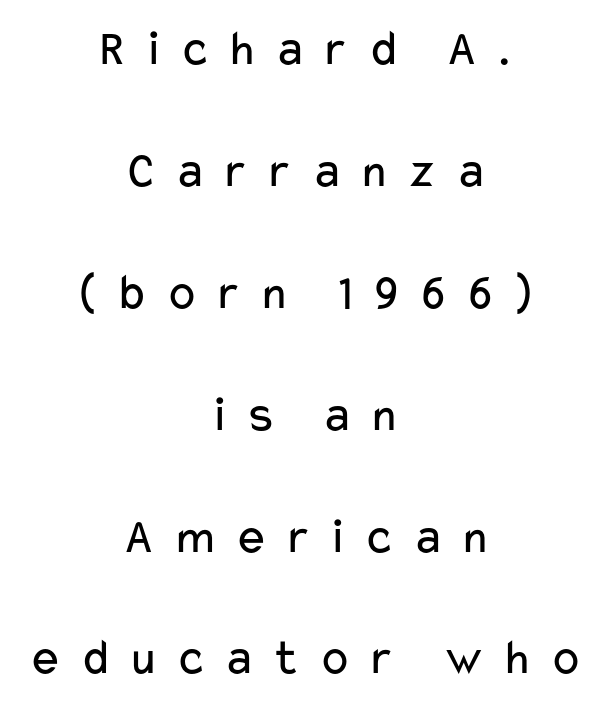
Q: Is the text bold? A: No.
Q: Is the text italic (slanted)? A: No, it is upright.
Q: Is the typeface a serif or a sans-serif typeface? A: Sans-serif.
Q: Is the text underlined? A: No.
Q: How is the paragraph aligned? A: Centered.
Q: Is the spacing between letters normal or unusually wide? A: Unusually wide.
Q: Is the spacing between lines tight, normal or loose? A: Loose.
Q: Width (condensed, normal, or wide)? A: Wide.
Q: Stroke contrast? A: Low.
Q: x-height? A: Medium.
Q: Monospaced? A: No.
